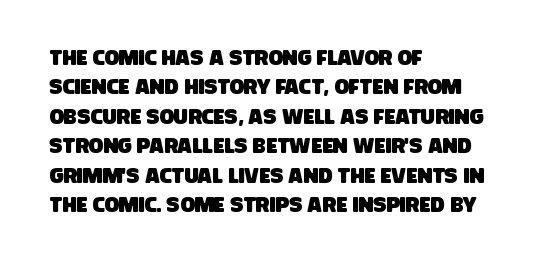
The image shows 21 px text type; set left-aligned, normal line spacing (1.4x), normal letter spacing, not underlined.
